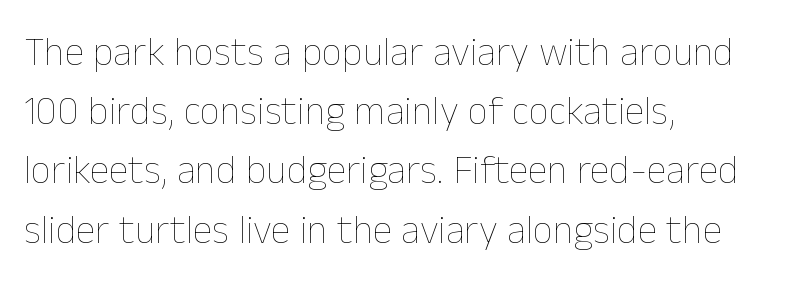
Q: Is the text bold? A: No.
Q: Is the text italic (slanted)? A: No, it is upright.
Q: Is the text underlined? A: No.
Q: How is the paragraph aligned? A: Left-aligned.
Q: Is the spacing between letters normal or unusually wide? A: Normal.
Q: Is the spacing between lines tight, normal or loose? A: Normal.
Q: Width (condensed, normal, or wide)? A: Normal.
Q: Stroke contrast? A: Low.
Q: x-height? A: Medium.
Q: Monospaced? A: No.
